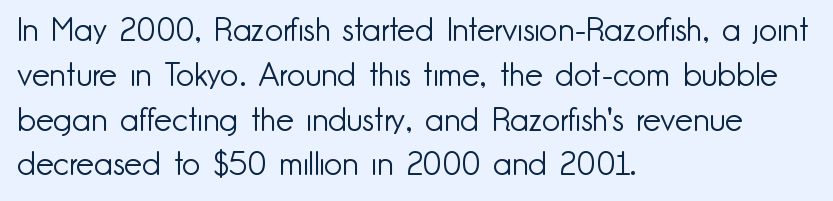
{"serif": "no", "italic": "no", "bold": "no", "weight": "light", "width": "normal", "stroke_contrast": "low", "x_height": "small", "monospaced": "no", "underline": "no", "align": "left", "line_spacing": "normal", "line_spacing_ratio": 1.4, "letter_spacing": "normal", "letter_spacing_em": 0.0, "glyph_px": 32}
